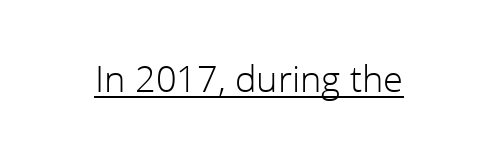
{"serif": "no", "italic": "no", "bold": "no", "weight": "light", "width": "normal", "stroke_contrast": "low", "x_height": "medium", "monospaced": "no", "underline": "yes", "letter_spacing": "normal", "letter_spacing_em": 0.0, "glyph_px": 39}
